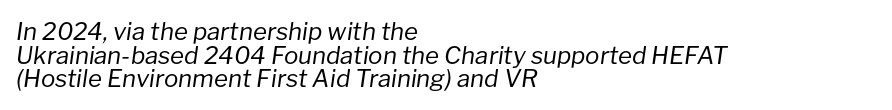
{"italic": "yes", "lean": "right", "slant_degrees": 8, "bold": "no", "underline": "no", "align": "left", "line_spacing": "tight", "line_spacing_ratio": 0.98, "letter_spacing": "normal", "letter_spacing_em": 0.0, "glyph_px": 24}
